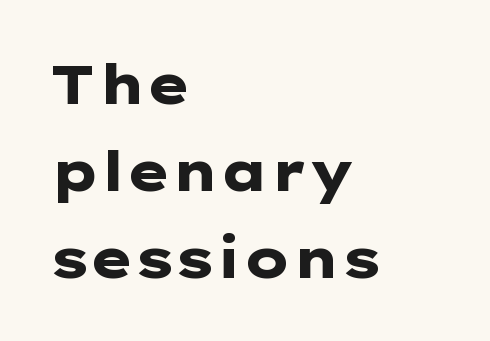
This sample uses a sans-serif face. Varying glyph widths throughout — classic text-font behaviour. The leading is moderate, giving the passage an even texture. You could call the tracking neutral — neither tight nor loose. Rendered with straight, roman letterforms. The strokes are fattened all the way to bold.
